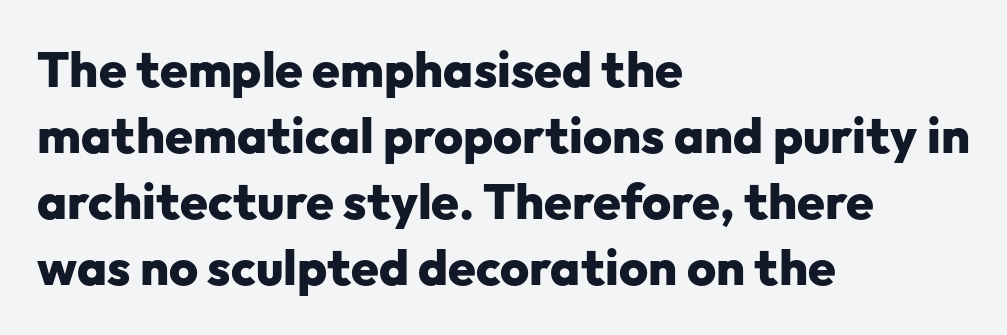
Q: Is the text bold? A: Yes.
Q: Is the text italic (slanted)? A: No, it is upright.
Q: Is the typeface a serif or a sans-serif typeface? A: Sans-serif.
Q: Is the text underlined? A: No.
Q: How is the paragraph aligned? A: Left-aligned.
Q: Is the spacing between letters normal or unusually wide? A: Normal.
Q: Is the spacing between lines tight, normal or loose? A: Normal.
Q: Width (condensed, normal, or wide)? A: Normal.
Q: Stroke contrast? A: Low.
Q: x-height? A: Medium.
Q: Monospaced? A: No.
